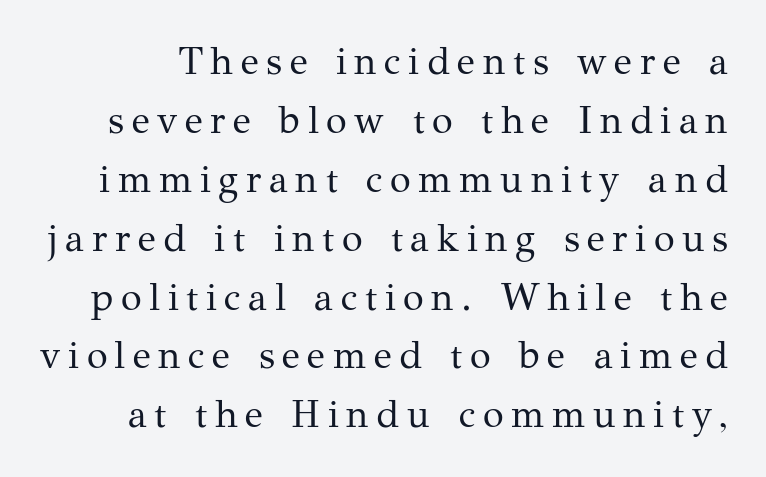
Q: Is the text bold? A: No.
Q: Is the text italic (slanted)? A: No, it is upright.
Q: Is the typeface a serif or a sans-serif typeface? A: Serif.
Q: Is the text underlined? A: No.
Q: Is the spacing between letters normal or unusually wide? A: Unusually wide.
Q: Is the spacing between lines tight, normal or loose? A: Normal.
Q: Width (condensed, normal, or wide)? A: Normal.
Q: Stroke contrast? A: Medium.
Q: x-height? A: Medium.
Q: Monospaced? A: No.
